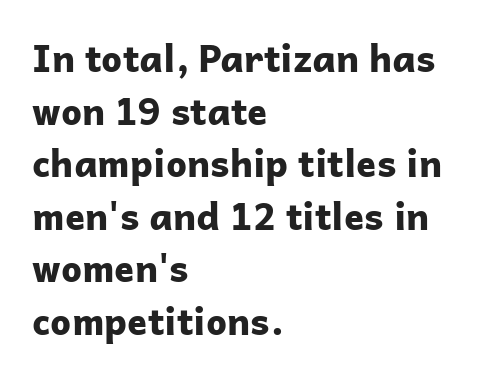
Q: Is the text bold? A: Yes.
Q: Is the text italic (slanted)? A: No, it is upright.
Q: Is the typeface a serif or a sans-serif typeface? A: Sans-serif.
Q: Is the text underlined? A: No.
Q: How is the paragraph aligned? A: Left-aligned.
Q: Is the spacing between letters normal or unusually wide? A: Normal.
Q: Is the spacing between lines tight, normal or loose? A: Normal.
Q: Width (condensed, normal, or wide)? A: Normal.
Q: Stroke contrast? A: Low.
Q: x-height? A: Medium.
Q: Monospaced? A: No.
